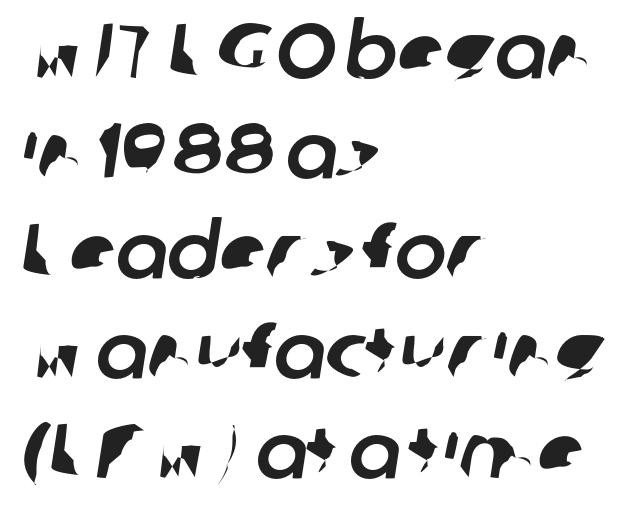
The image shows 77 px sans-serif type; set left-aligned, normal line spacing (1.3x), normal letter spacing, not underlined; low stroke contrast and a medium x-height.
